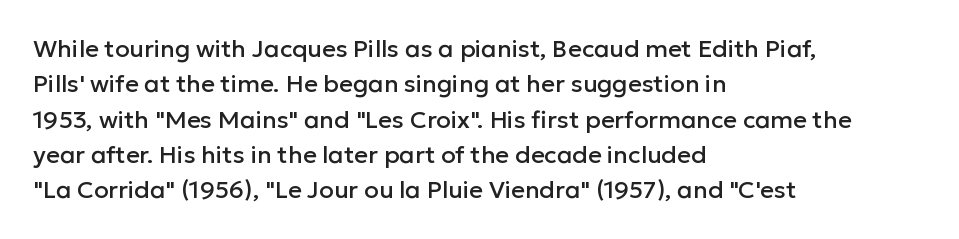
The passage shown stacks its lines at a standard gap. No extra tracking has been applied to these lines. Compared with a centered layout, this one pins lines to the left instead. The area under the type is left untouched. When letters stand straight like this, we call the style roman or upright.
